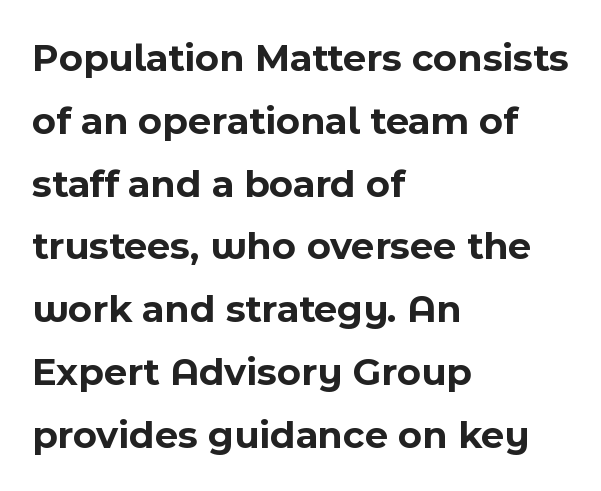
Q: Is the text bold? A: Yes.
Q: Is the text italic (slanted)? A: No, it is upright.
Q: Is the typeface a serif or a sans-serif typeface? A: Sans-serif.
Q: Is the text underlined? A: No.
Q: How is the paragraph aligned? A: Left-aligned.
Q: Is the spacing between letters normal or unusually wide? A: Normal.
Q: Is the spacing between lines tight, normal or loose? A: Normal.
Q: Width (condensed, normal, or wide)? A: Normal.
Q: x-height? A: Medium.
Q: Monospaced? A: No.
